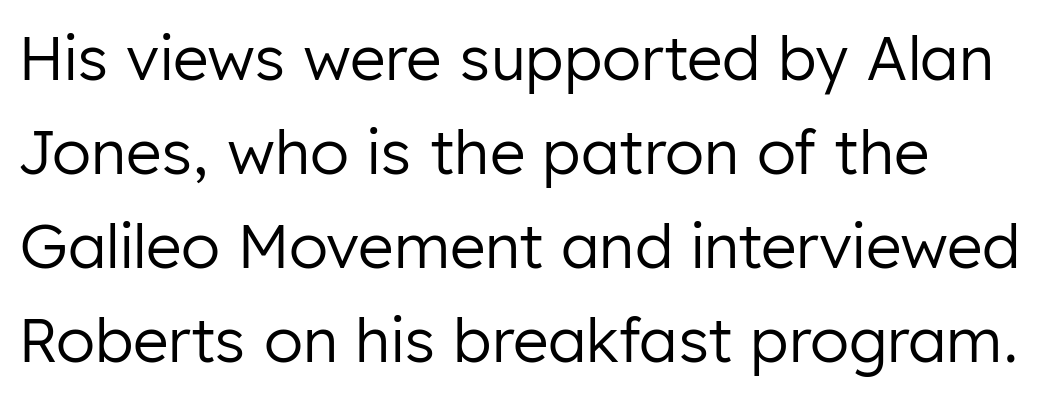
{"serif": "no", "italic": "no", "bold": "no", "weight": "regular", "width": "normal", "stroke_contrast": "low", "x_height": "medium", "monospaced": "no", "underline": "no", "line_spacing": "normal", "line_spacing_ratio": 1.54, "letter_spacing": "normal", "letter_spacing_em": 0.0, "glyph_px": 61}
